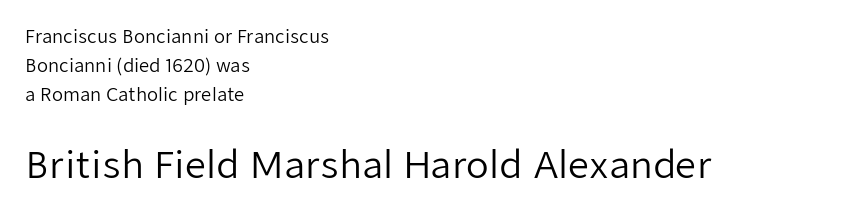
The image shows 37 px regular-weight sans-serif type, upright; set left-aligned, normal line spacing (1.61x), normal letter spacing, not underlined; the second (bottom) block is 2.06x larger; low stroke contrast and a medium x-height.
